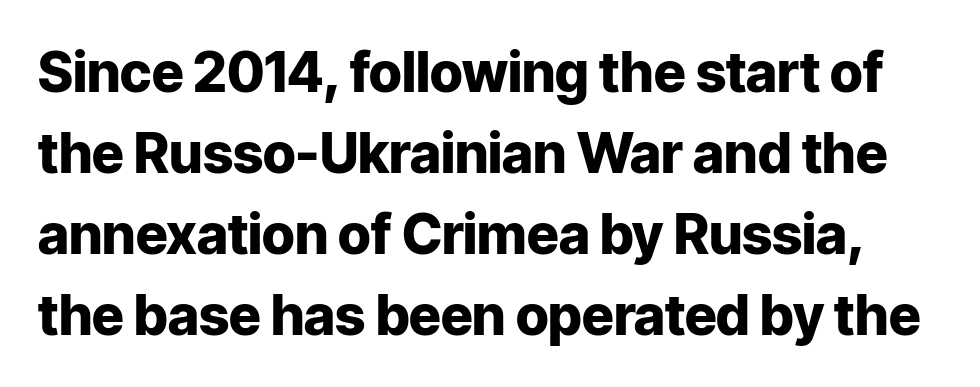
The image shows 55 px heavy sans-serif type, upright; set normal line spacing (1.47x), normal letter spacing, not underlined; low stroke contrast and a medium x-height.
